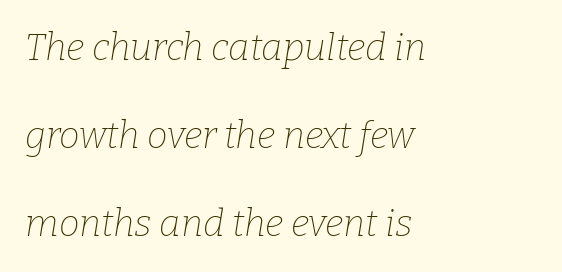
The image shows 37 px thin serif type, italic (leaning right); set left-aligned, loose line spacing (2.38x), normal letter spacing, not underlined; low stroke contrast and a medium x-height.
